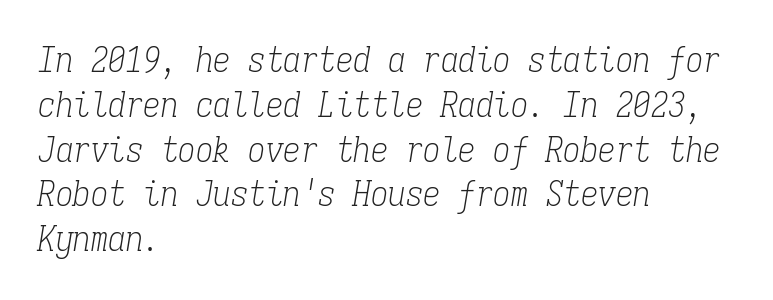
Q: Is the text bold? A: No.
Q: Is the text italic (slanted)? A: Yes, it leans right by about 9 degrees.
Q: Is the typeface a serif or a sans-serif typeface? A: Serif.
Q: Is the text underlined? A: No.
Q: How is the paragraph aligned? A: Left-aligned.
Q: Is the spacing between letters normal or unusually wide? A: Normal.
Q: Is the spacing between lines tight, normal or loose? A: Normal.
Q: Width (condensed, normal, or wide)? A: Condensed.
Q: Stroke contrast? A: Low.
Q: x-height? A: Medium.
Q: Monospaced? A: Yes.
